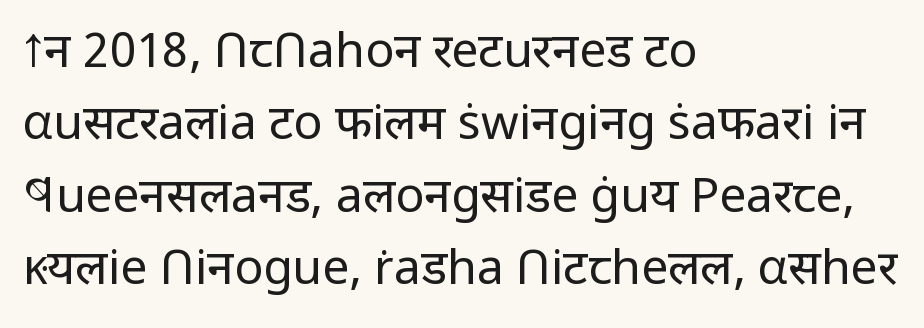
The image shows 48 px regular-weight sans-serif type, upright; set left-aligned, normal line spacing (1.51x), normal letter spacing, not underlined; low stroke contrast and a medium x-height.
